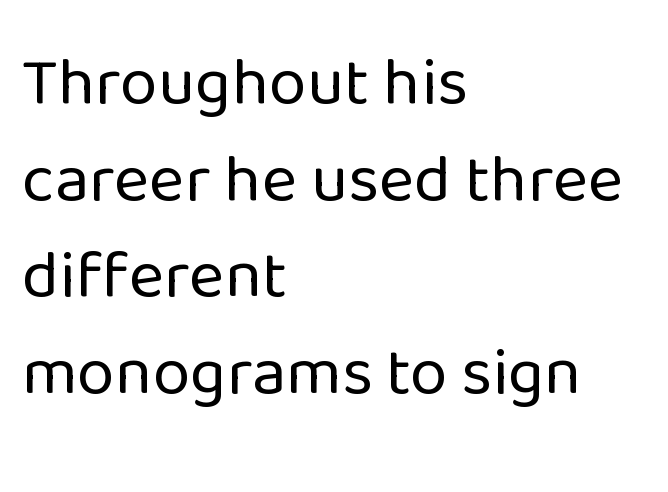
The rendering uses a moderate line-height, typical for paragraphs. The glyphs are unaccompanied by any horizontal stroke below them. You can tell from the bare stems that sans-serif type was used. The rendering keeps characters at their native spacing. The characters are drawn with everyday or finer stroke widths. The setting favours the left margin, as ordinary paragraphs usually do.
